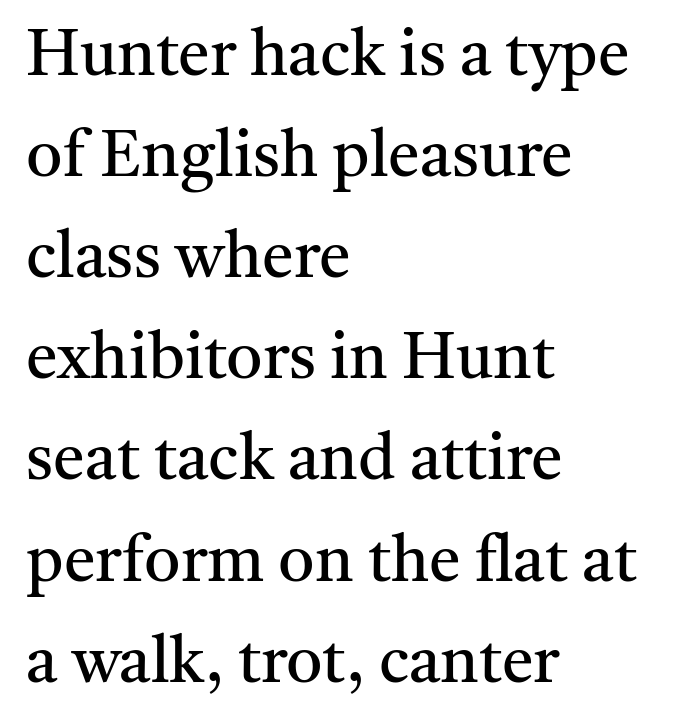
The image shows 64 px regular-weight serif type, upright; set left-aligned, normal line spacing (1.58x), normal letter spacing, not underlined; medium stroke contrast and a medium x-height.
